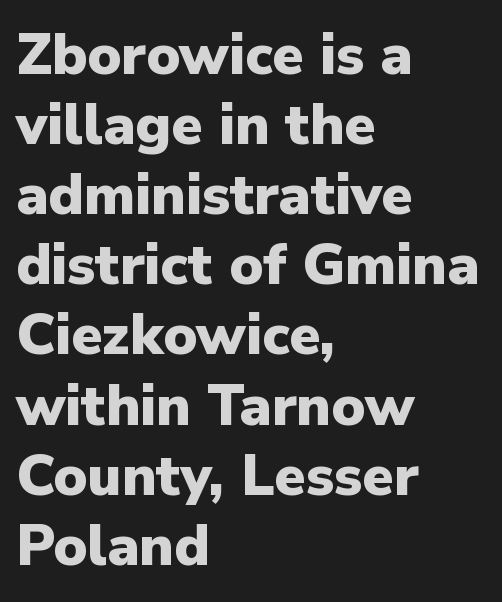
Q: Is the text bold? A: Yes.
Q: Is the text italic (slanted)? A: No, it is upright.
Q: Is the typeface a serif or a sans-serif typeface? A: Sans-serif.
Q: Is the text underlined? A: No.
Q: How is the paragraph aligned? A: Left-aligned.
Q: Is the spacing between letters normal or unusually wide? A: Normal.
Q: Width (condensed, normal, or wide)? A: Normal.
Q: Stroke contrast? A: Low.
Q: x-height? A: Medium.
Q: Monospaced? A: No.
